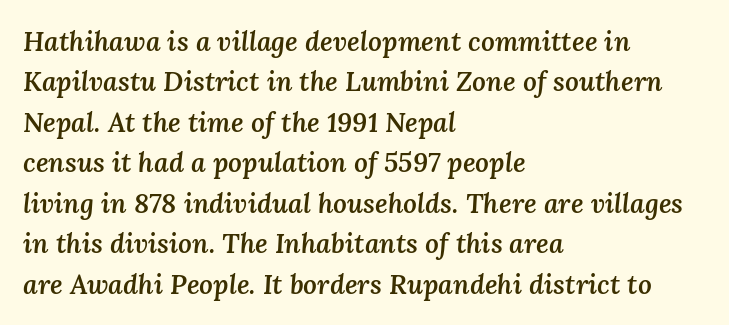
Q: Is the text bold? A: Semi-bold.
Q: Is the text italic (slanted)? A: Yes, it leans right by about 3 degrees.
Q: Is the text underlined? A: No.
Q: How is the paragraph aligned? A: Left-aligned.
Q: Is the spacing between letters normal or unusually wide? A: Normal.
Q: Is the spacing between lines tight, normal or loose? A: Normal.
